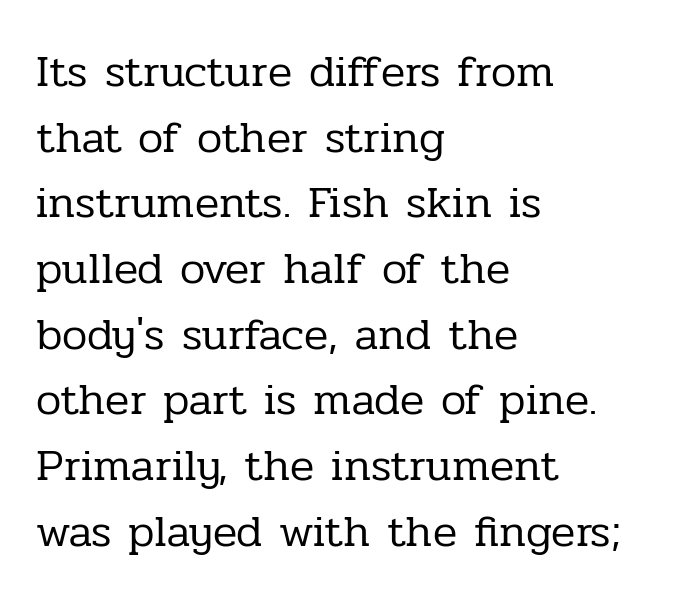
{"serif": "yes", "italic": "no", "bold": "no", "weight": "regular", "width": "normal", "stroke_contrast": "low", "x_height": "medium", "monospaced": "no", "underline": "no", "align": "left", "line_spacing": "normal", "line_spacing_ratio": 1.46, "letter_spacing": "normal", "letter_spacing_em": 0.0, "glyph_px": 45}
